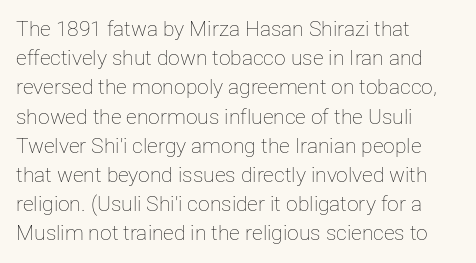
Tracking here is standard; glyphs follow each other at the usual distance. Heft: none added — not bold. These lines are set flush left with a ragged right edge. The letters stand straight up with perfectly vertical stems. Has an underline been added? It has not.
